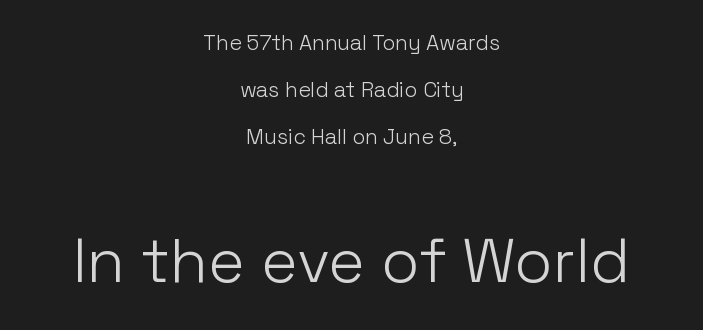
The image shows 62 px light sans-serif type, upright; set centered, loose line spacing (2.24x), normal letter spacing, not underlined; the second (bottom) block is 2.95x larger; low stroke contrast and a medium x-height.
